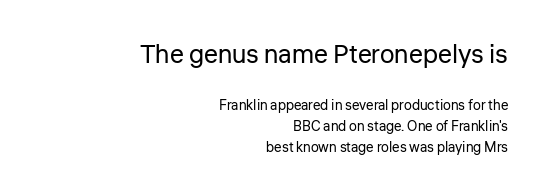
Words appear dense and cohesive because spacing is normal. The emphasis by scale lands on block number one, above. These lines stack with their right ends in a neat column. In terms of posture, this sample is upright. Weight: not bold — regular or lighter. Regarding leading, the lines here are spaced in the standard way.
